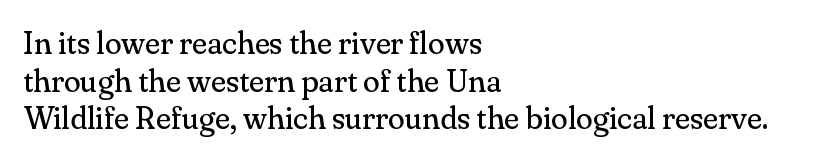
Q: Is the text bold? A: No.
Q: Is the text italic (slanted)? A: No, it is upright.
Q: Is the typeface a serif or a sans-serif typeface? A: Serif.
Q: Is the text underlined? A: No.
Q: How is the paragraph aligned? A: Left-aligned.
Q: Is the spacing between letters normal or unusually wide? A: Normal.
Q: Width (condensed, normal, or wide)? A: Normal.
Q: Stroke contrast? A: Medium.
Q: x-height? A: Small.
Q: Monospaced? A: No.
